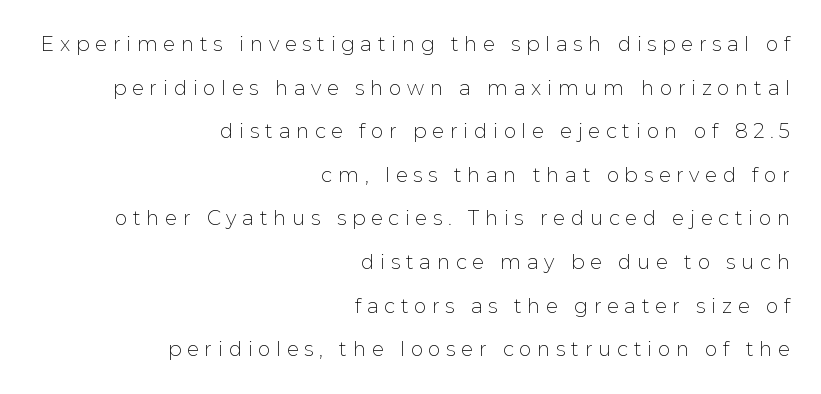
{"italic": "no", "bold": "no", "underline": "no", "align": "right", "line_spacing": "loose", "line_spacing_ratio": 2.18, "letter_spacing": "wide", "letter_spacing_em": 0.28, "glyph_px": 20}
